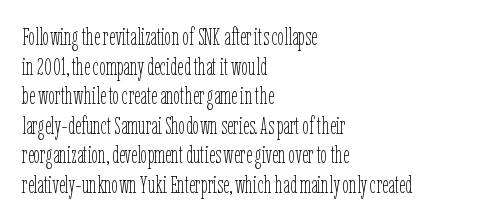
Words appear dense and cohesive because spacing is normal. Stem width sits at or under what a default text font uses. Honestly, there is no underline to notice here at all. The lettering stays uniformly vertical, giving the passage a roman look.
